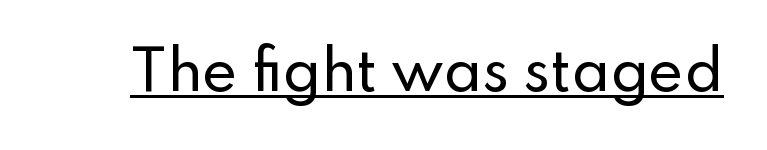
The image shows 54 px sans-serif type, upright; set normal letter spacing, underlined; low stroke contrast and a small x-height.
